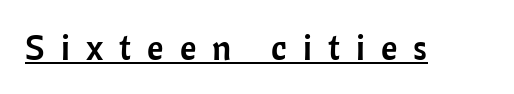
The image shows 35 px sans-serif type, upright; set unusually wide letter spacing (+0.46 em), underlined; low stroke contrast and a medium x-height.
